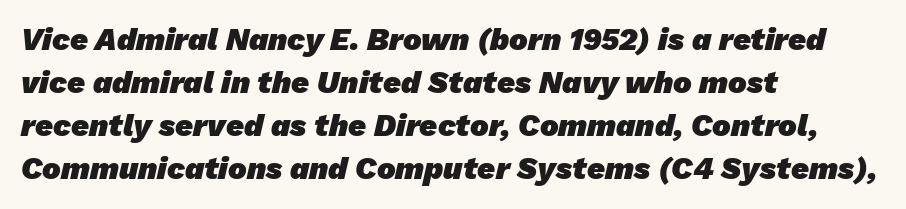
The image shows 31 px heavy sans-serif type; set left-aligned, normal line spacing (1.39x), normal letter spacing, not underlined; low stroke contrast and a medium x-height.
